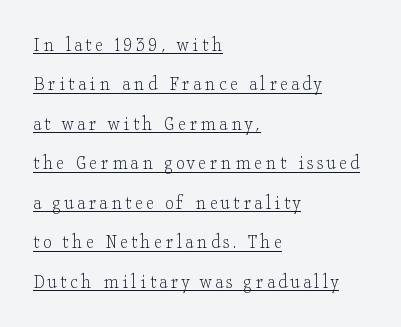
In designer terms, the underline attribute is active on this setting. Which margin do the lines hug? The left one — the right edge is uneven. In terms of posture, this sample is upright. This reads as an unemphasized weight, regular at the heaviest.
